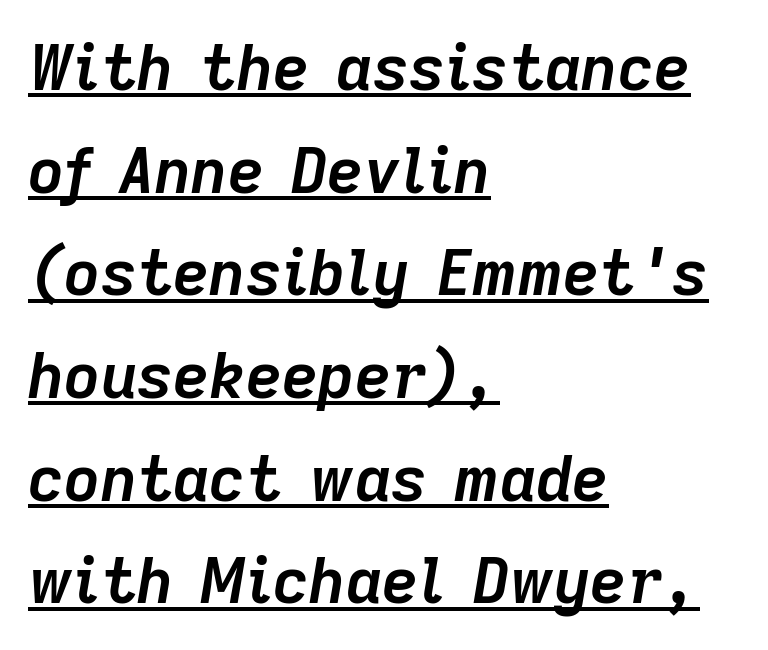
The image shows 63 px semibold type, italic (leaning right); set left-aligned, normal line spacing (1.63x), normal letter spacing, underlined; low stroke contrast and a medium x-height.
